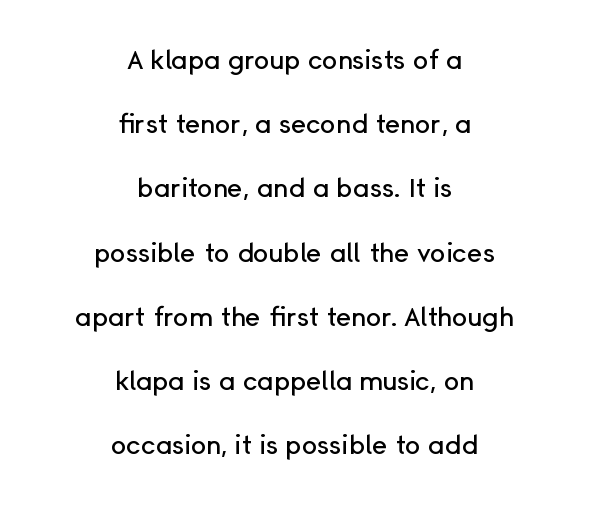
Q: Is the text italic (slanted)? A: No, it is upright.
Q: Is the text underlined? A: No.
Q: How is the paragraph aligned? A: Centered.
Q: Is the spacing between letters normal or unusually wide? A: Normal.
Q: Is the spacing between lines tight, normal or loose? A: Loose.
